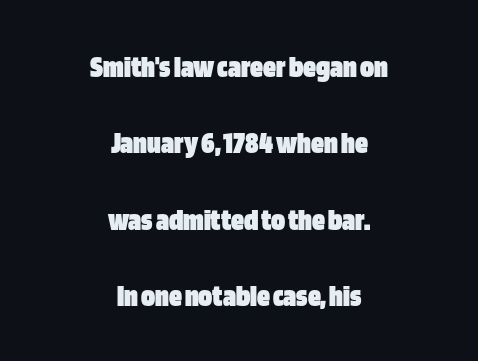
{"serif": "no", "italic": "no", "bold": "yes", "weight": "heavy", "width": "condensed", "stroke_contrast": "low", "x_height": "large", "monospaced": "no", "underline": "no", "align": "center", "line_spacing": "loose", "line_spacing_ratio": 2.39, "letter_spacing": "normal", "letter_spacing_em": 0.0, "glyph_px": 32}
